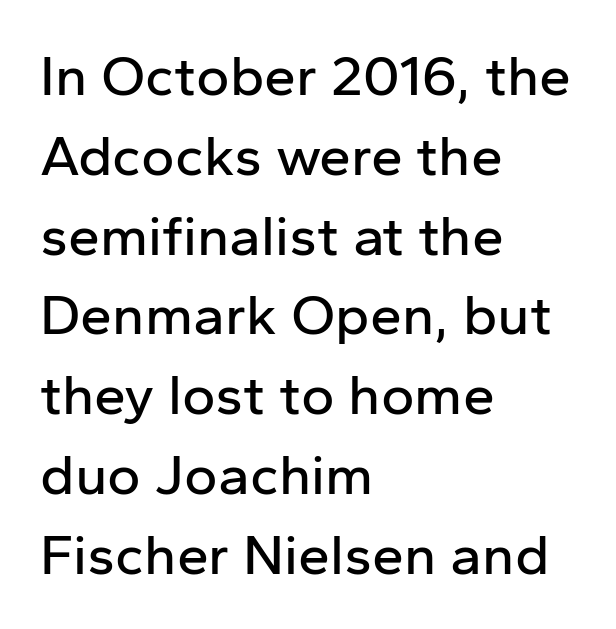
Short note: letters normally spaced. The face used here is a sans, in the tradition of grotesques and geometrics. Summary of vertical rhythm: regular, with standard interline spacing. Does the copy run flush right? No — it runs flush left.
